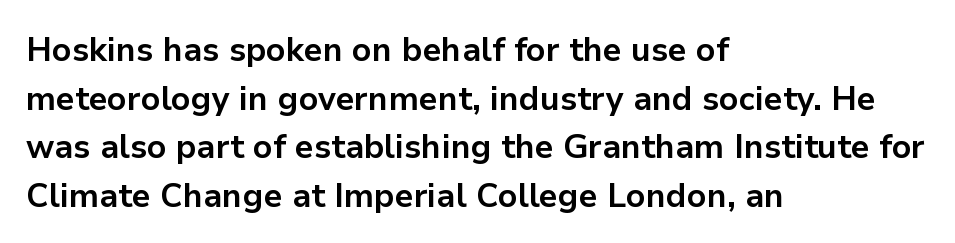
Note: no serifs on the glyphs. The letters stand straight up with perfectly vertical stems. Weight check: bold — yes, fully. The letters advance in unequal steps, a hallmark of proportional type.
